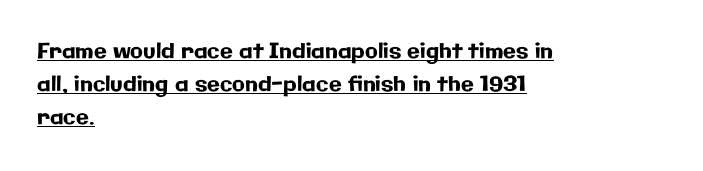
{"italic": "no", "underline": "yes", "align": "left", "line_spacing": "normal", "line_spacing_ratio": 1.57, "letter_spacing": "normal", "letter_spacing_em": 0.0, "glyph_px": 21}
